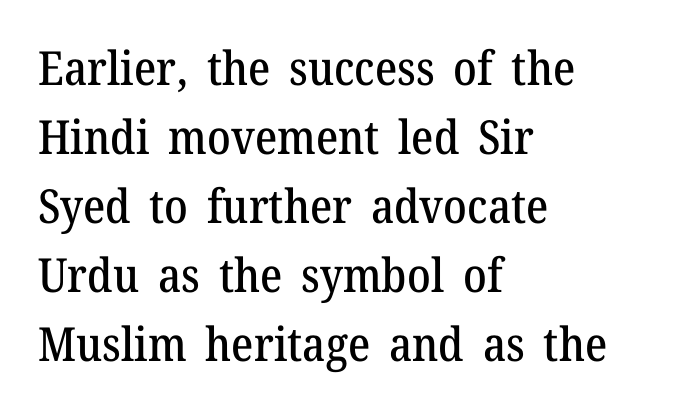
This block has exactly the height ordinary leading produces. Ordinary non-slanted type is in use. Lines of text with bare space underneath. Look at the tracking — it's just the regular setting, nothing added. If you drew a ruler down the left edge, every line would touch it. These lines are rendered in a variable-pitch font.
